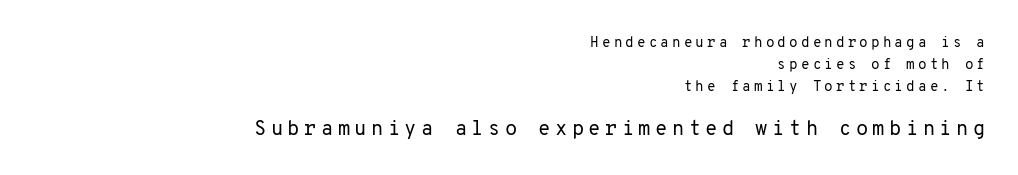
{"italic": "no", "bold": "no", "underline": "no", "align": "right", "line_spacing": "normal", "line_spacing_ratio": 1.58, "letter_spacing": "wide", "letter_spacing_em": 0.22, "larger_block": "second", "size_ratio": 1.43, "glyph_px": 20}
